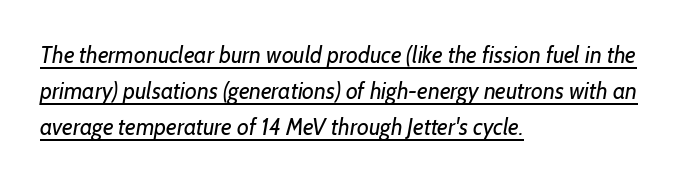
The image shows 23 px text type; set left-aligned, normal line spacing (1.56x), normal letter spacing, underlined.
